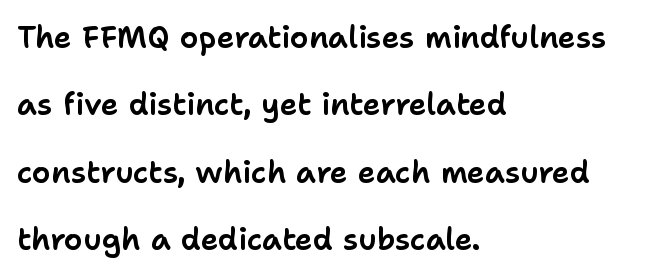
Each letter keeps its own natural width here, so spacing adapts to shape. The lettering holds an erect, upright posture throughout. Line beginnings align vertically; line endings do not. The strip under each line holds only bare page.
